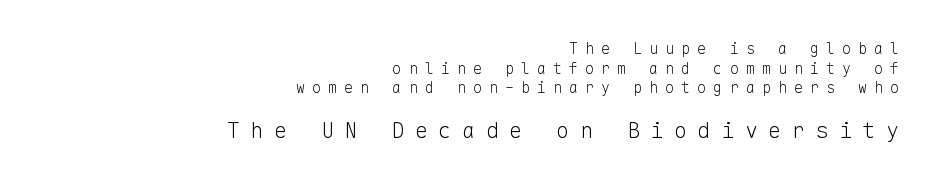
The compositor pushed each line to the right boundary. Vertically, the passage feels balanced, rows spaced as you'd expect. Each word looks stretched out because of the extra space between its letters. The passage shown begins with its smaller block and ends with its larger one.
